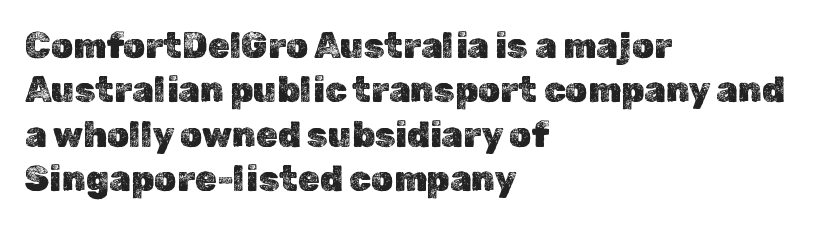
No word sits above an underline. When letters stand straight like this, we call the style roman or upright. The paragraph has a hard left edge and a soft right edge. Leading matches the norm, producing a regular column. These lines are rendered in a variable-pitch font.
